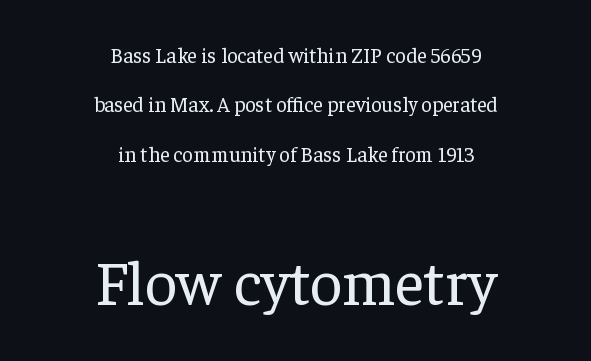
Descenders are the only things crossing below the line. The designer dialed line spacing up above the default. The lower block of text is set noticeably larger than the block above it. Words appear dense and cohesive because spacing is normal.
